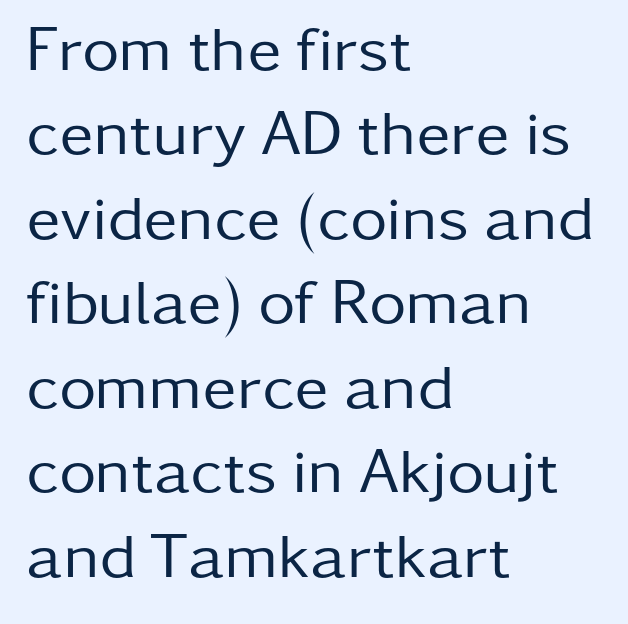
Q: Is the text bold? A: No.
Q: Is the text italic (slanted)? A: No, it is upright.
Q: Is the typeface a serif or a sans-serif typeface? A: Sans-serif.
Q: Is the text underlined? A: No.
Q: How is the paragraph aligned? A: Left-aligned.
Q: Is the spacing between letters normal or unusually wide? A: Normal.
Q: Is the spacing between lines tight, normal or loose? A: Normal.
Q: Width (condensed, normal, or wide)? A: Normal.
Q: Stroke contrast? A: Low.
Q: x-height? A: Medium.
Q: Monospaced? A: No.
